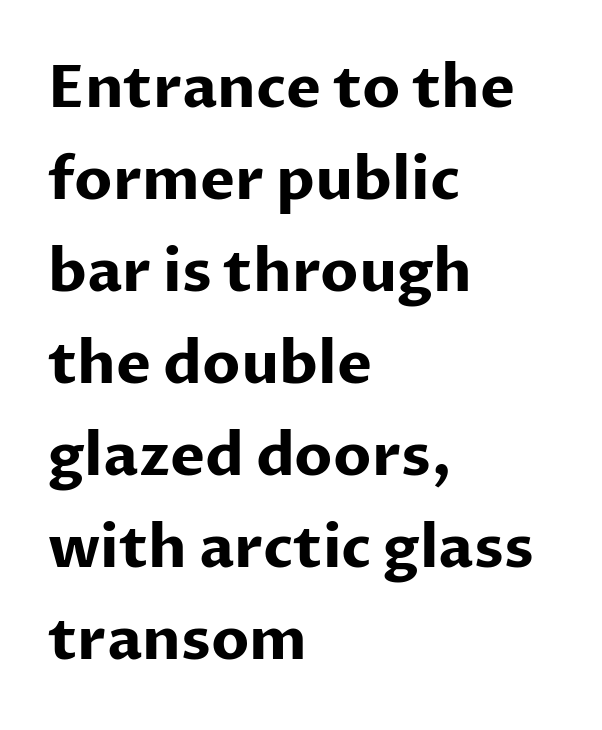
{"serif": "no", "italic": "no", "bold": "yes", "weight": "bold", "width": "normal", "stroke_contrast": "low", "x_height": "medium", "monospaced": "no", "underline": "no", "align": "left", "line_spacing": "normal", "line_spacing_ratio": 1.56, "letter_spacing": "normal", "letter_spacing_em": 0.0, "glyph_px": 59}
